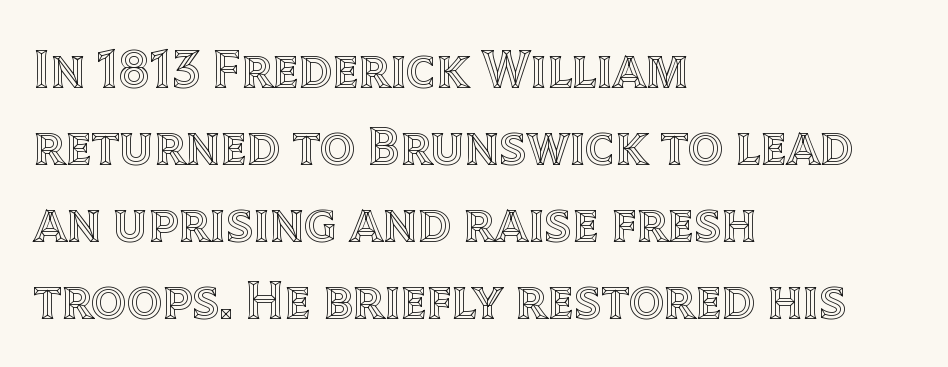
{"italic": "no", "width": "normal", "x_height": "large", "monospaced": "no", "underline": "no", "align": "left", "line_spacing": "normal", "line_spacing_ratio": 1.4, "letter_spacing": "normal", "letter_spacing_em": 0.0, "glyph_px": 55}
